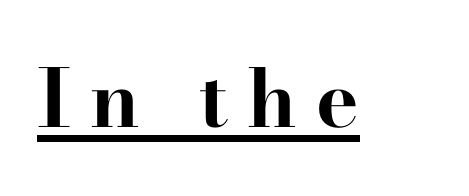
The image shows 80 px bold, wide serif type, upright; set unusually wide letter spacing (+0.24 em), underlined; high stroke contrast and a small x-height.
